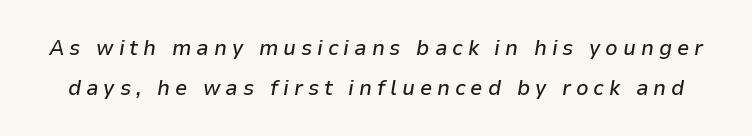
The image shows 22 px text type, italic (leaning right); set line spacing 1.84x, unusually wide letter spacing (+0.22 em), not underlined.
